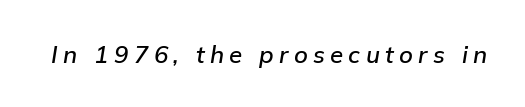
This rendering widens character spacing well past its baseline value. Compared with ordinary roman type, these characters are visibly tilted. The glyphs have the mass of a demibold cut, below bold. The space beneath each line is pristine and unruled.
